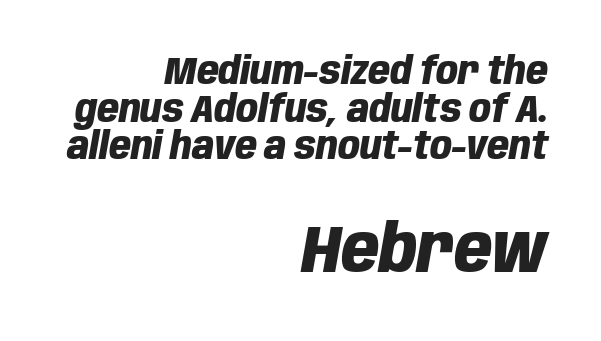
Between one letter and the next there's only the usual sliver of space. The text block is weighted toward the right margin, trailing off unevenly leftward. Rendered with sloped, italic letterforms. A clean baseline with only descenders dipping below it.
